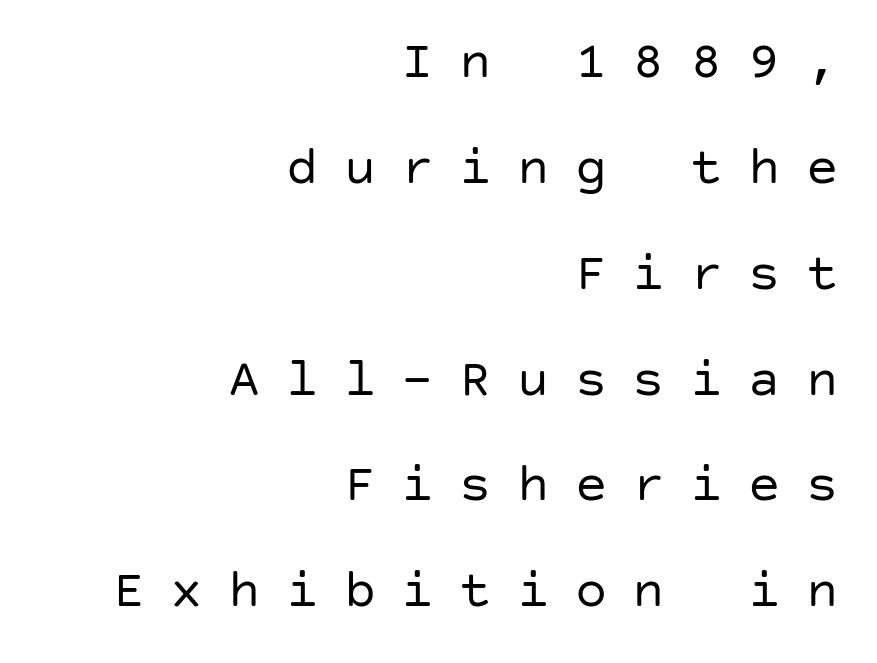
Q: Is the text bold? A: No.
Q: Is the text italic (slanted)? A: No, it is upright.
Q: Is the typeface a serif or a sans-serif typeface? A: Sans-serif.
Q: Is the text underlined? A: No.
Q: How is the paragraph aligned? A: Right-aligned.
Q: Is the spacing between letters normal or unusually wide? A: Unusually wide.
Q: Is the spacing between lines tight, normal or loose? A: Loose.
Q: Width (condensed, normal, or wide)? A: Normal.
Q: Stroke contrast? A: Low.
Q: x-height? A: Large.
